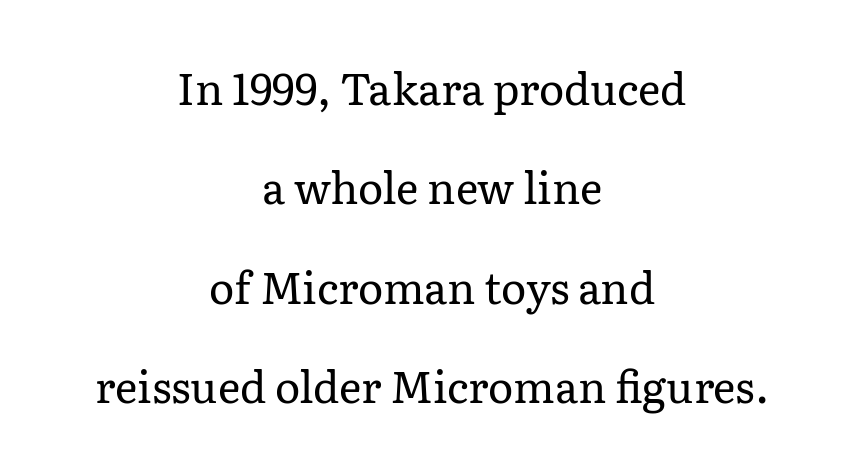
The image shows 43 px regular-weight serif type, upright; set centered, loose line spacing (2.31x), normal letter spacing, not underlined; low stroke contrast and a medium x-height.
